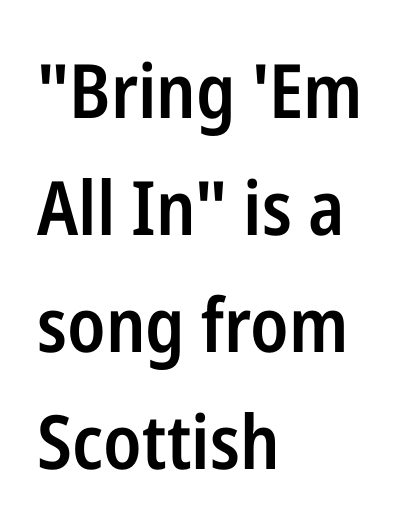
The image shows 75 px semibold, condensed sans-serif type, upright; set left-aligned, normal line spacing (1.56x), normal letter spacing, not underlined; low stroke contrast and a medium x-height.
